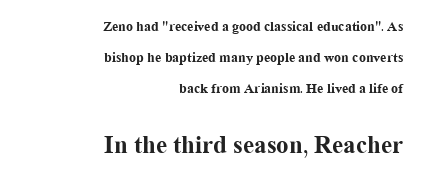
The image shows 25 px bold type, upright; set right-aligned, loose line spacing (2.22x), normal letter spacing, not underlined; the second (bottom) block is 1.79x larger.
